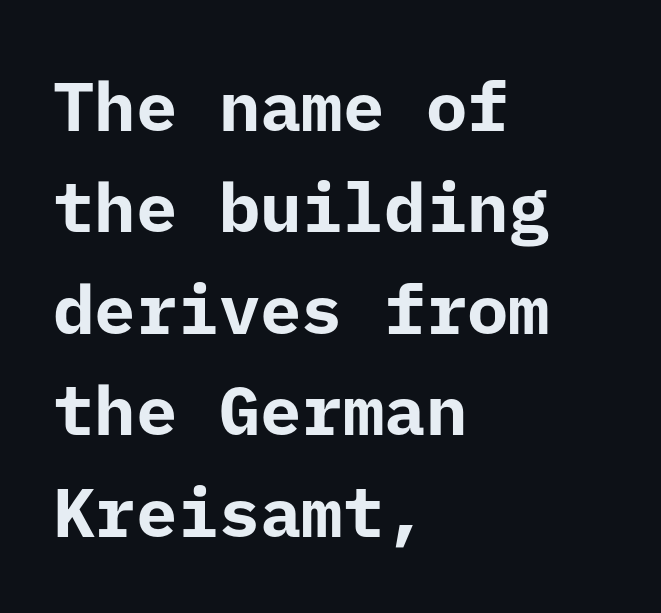
The image shows 69 px bold sans-serif type, upright; set left-aligned, normal line spacing (1.47x), normal letter spacing, not underlined; low stroke contrast and a medium x-height.
